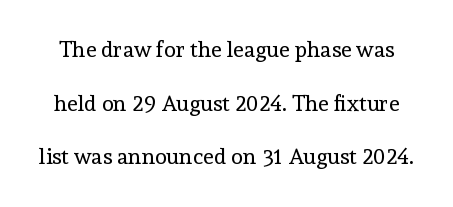
The image shows 22 px text type, upright; set loose line spacing (2.44x), normal letter spacing, not underlined.
